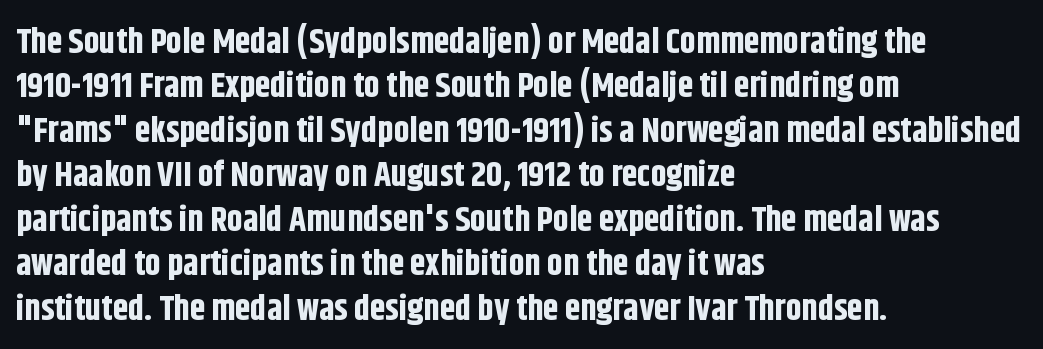
The image shows 35 px bold, condensed sans-serif type, upright; set left-aligned, normal line spacing (1.27x), normal letter spacing, not underlined; low stroke contrast and a large x-height.
